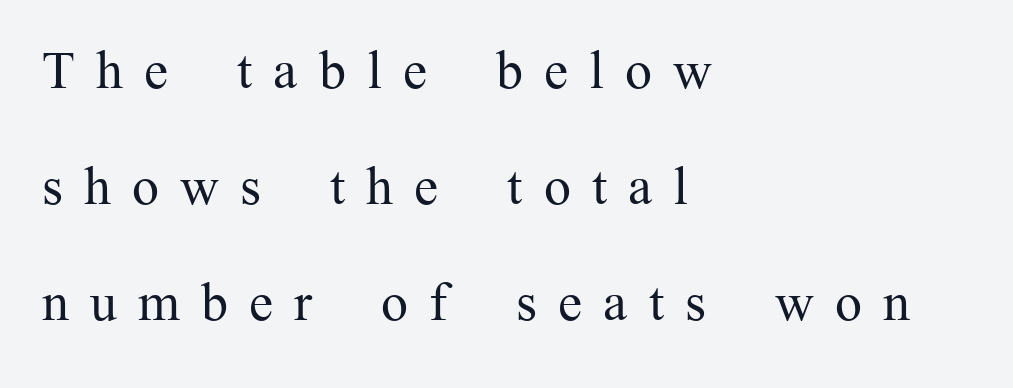
{"serif": "yes", "italic": "no", "bold": "no", "weight": "regular", "width": "normal", "stroke_contrast": "medium", "x_height": "medium", "monospaced": "no", "underline": "no", "align": "left", "line_spacing": "loose", "line_spacing_ratio": 2.15, "letter_spacing": "wide", "letter_spacing_em": 0.39, "glyph_px": 54}
